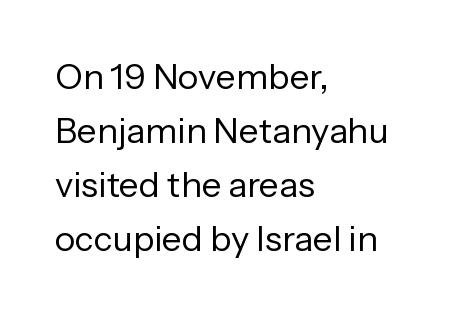
{"serif": "no", "italic": "no", "bold": "no", "weight": "regular", "width": "normal", "stroke_contrast": "low", "x_height": "medium", "monospaced": "no", "underline": "no", "align": "left", "line_spacing": "normal", "line_spacing_ratio": 1.54, "letter_spacing": "normal", "letter_spacing_em": 0.0, "glyph_px": 35}
